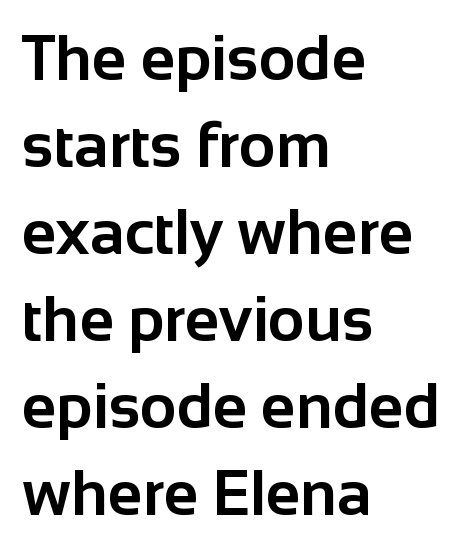
Q: Is the text bold? A: Yes.
Q: Is the text italic (slanted)? A: No, it is upright.
Q: Is the typeface a serif or a sans-serif typeface? A: Sans-serif.
Q: Is the text underlined? A: No.
Q: How is the paragraph aligned? A: Left-aligned.
Q: Is the spacing between letters normal or unusually wide? A: Normal.
Q: Is the spacing between lines tight, normal or loose? A: Normal.
Q: Width (condensed, normal, or wide)? A: Normal.
Q: Stroke contrast? A: Low.
Q: x-height? A: Medium.
Q: Monospaced? A: No.
